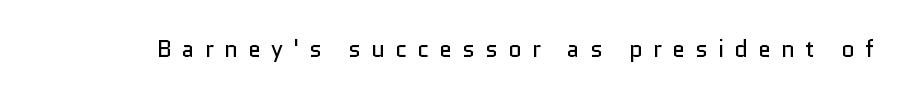
The specimen omits any rule beneath the text block's lines. The letters stand upright; this is a roman face. The cut favours lightness, reaching ordinary text weight at its darkest. The face used here is rendered with a markedly widened letterfit.
